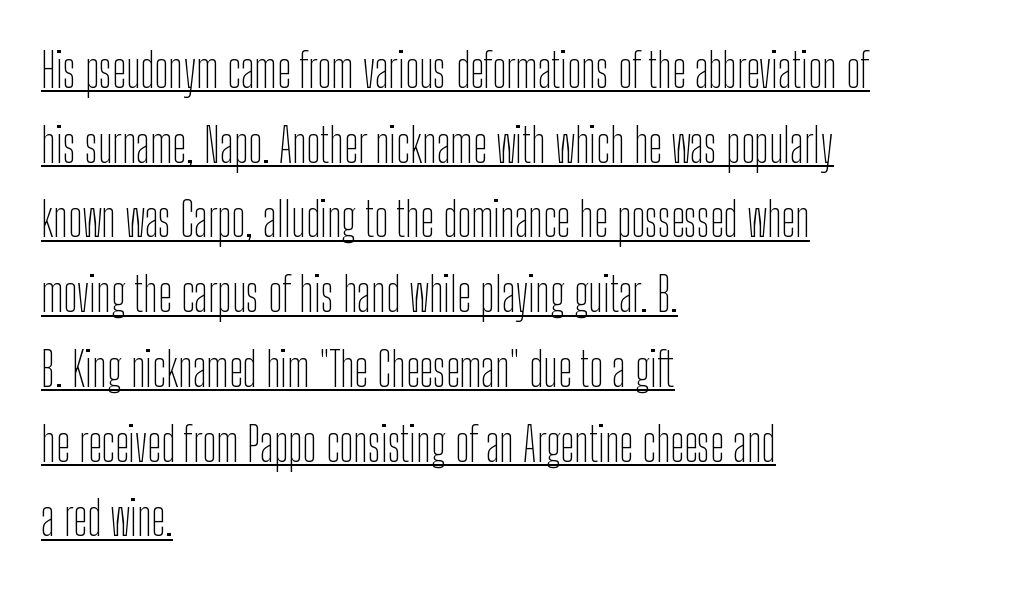
The image shows 47 px thin, condensed sans-serif type, upright; set left-aligned, normal line spacing (1.59x), normal letter spacing, underlined; low stroke contrast and a medium x-height.
